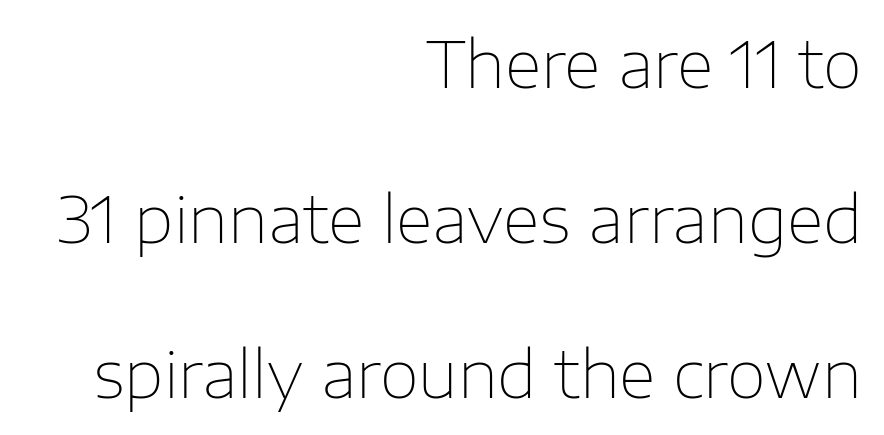
Spacing verdict: proportional, widths tailored to each character. Letters rest on an invisible, unmarked baseline. The text block is weighted toward the right margin, trailing off unevenly leftward. Is there any slant? The stems are plumb. Leading is clearly above the norm, producing a sparse column.
